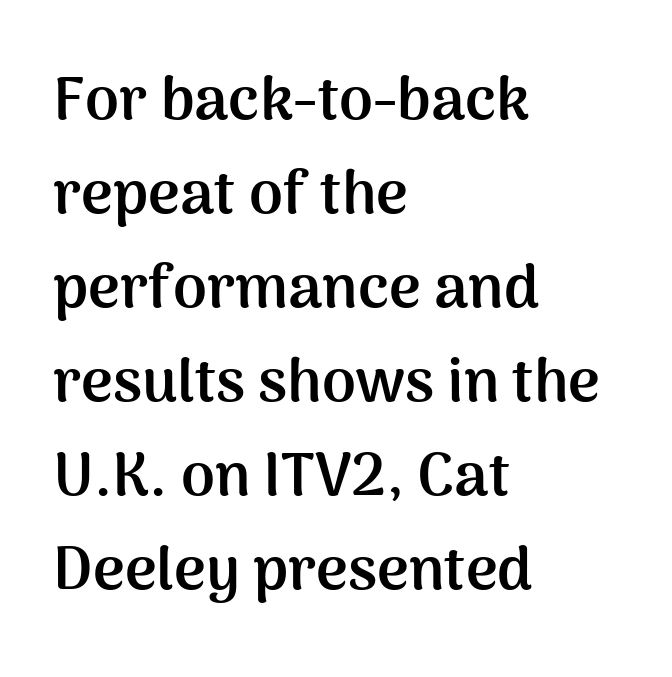
Q: Is the text bold? A: Yes.
Q: Is the text italic (slanted)? A: No, it is upright.
Q: Is the typeface a serif or a sans-serif typeface? A: Sans-serif.
Q: Is the text underlined? A: No.
Q: How is the paragraph aligned? A: Left-aligned.
Q: Is the spacing between letters normal or unusually wide? A: Normal.
Q: Is the spacing between lines tight, normal or loose? A: Normal.
Q: Width (condensed, normal, or wide)? A: Normal.
Q: Stroke contrast? A: Medium.
Q: x-height? A: Medium.
Q: Monospaced? A: No.
